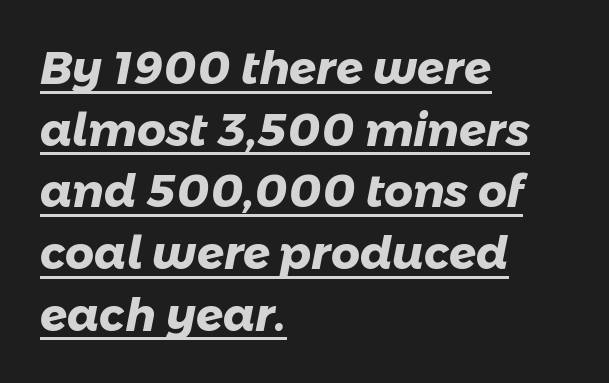
Q: Is the text bold? A: Yes.
Q: Is the typeface a serif or a sans-serif typeface? A: Sans-serif.
Q: Is the text underlined? A: Yes.
Q: How is the paragraph aligned? A: Left-aligned.
Q: Is the spacing between letters normal or unusually wide? A: Normal.
Q: Is the spacing between lines tight, normal or loose? A: Normal.
Q: Width (condensed, normal, or wide)? A: Normal.
Q: Stroke contrast? A: Low.
Q: x-height? A: Medium.
Q: Monospaced? A: No.
